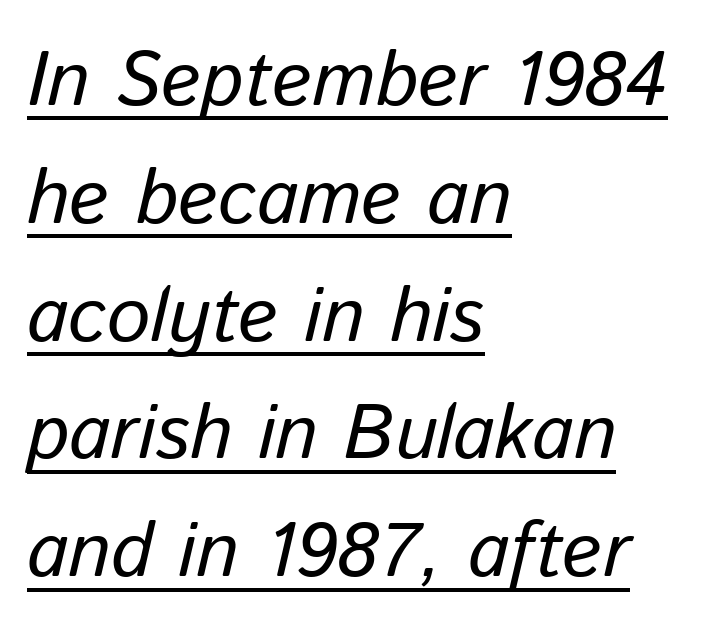
The image shows 77 px regular-weight type, italic (leaning right); set left-aligned, normal line spacing (1.53x), normal letter spacing, underlined; low stroke contrast and a medium x-height.
